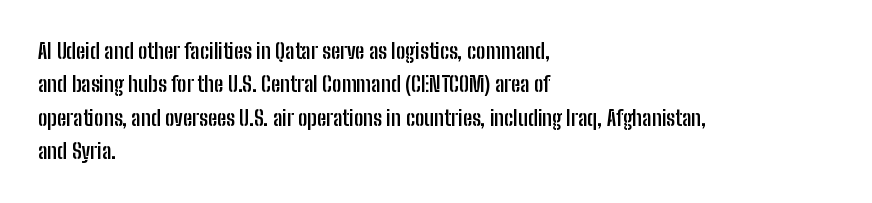
The lines sit at an ordinary, default distance from one another. Bare-footed words on every line. The rendering uses a bold face; every stroke is thick and dark. Posture: upright roman.
